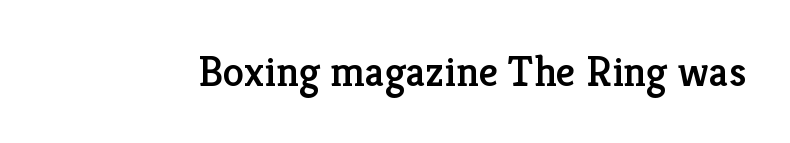
Q: Is the text italic (slanted)? A: No, it is upright.
Q: Is the typeface a serif or a sans-serif typeface? A: Serif.
Q: Is the text underlined? A: No.
Q: Is the spacing between letters normal or unusually wide? A: Normal.
Q: Width (condensed, normal, or wide)? A: Normal.
Q: Stroke contrast? A: Low.
Q: x-height? A: Medium.
Q: Monospaced? A: No.
